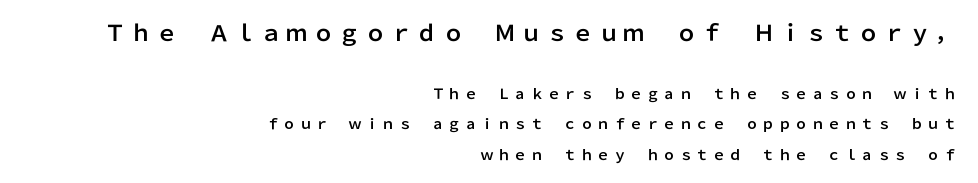
Rendered with straight, roman letterforms. The block of text is sparse from top to bottom, with ample space between rows. Underlining? Definitely not there. Short and long lines alike share a common ending point at right.
